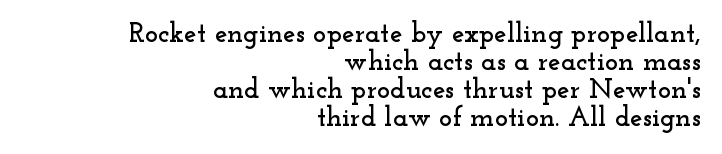
The image shows 28 px wide serif type, upright; set right-aligned, tight line spacing (1.0x), normal letter spacing, not underlined; low stroke contrast and a small x-height.
